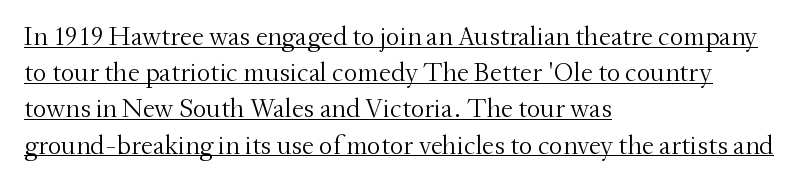
A classic flush-left, rag-right setting is used for this passage. A typographer would call this underscored text. The tracking reads as untouched default to a designer's eye. The typography opts for an upright posture over an oblique one. Stroke thickness stays within the range of a standard reading face or lighter.
